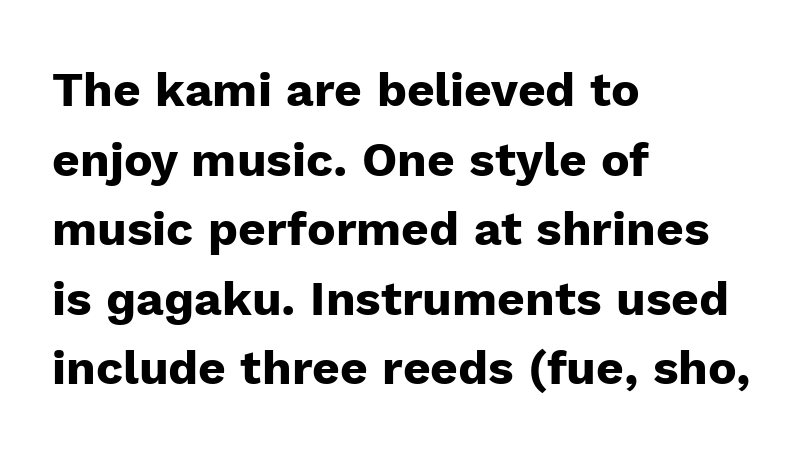
The image shows 48 px heavy sans-serif type, upright; set left-aligned, normal line spacing (1.45x), normal letter spacing, not underlined; low stroke contrast and a medium x-height.
